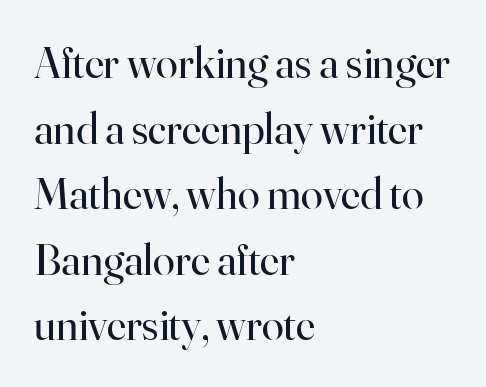
{"serif": "yes", "italic": "no", "bold": "no", "weight": "regular", "width": "normal", "stroke_contrast": "high", "x_height": "small", "monospaced": "no", "underline": "no", "align": "left", "line_spacing": "normal", "line_spacing_ratio": 1.49, "letter_spacing": "normal", "letter_spacing_em": 0.0, "glyph_px": 44}
